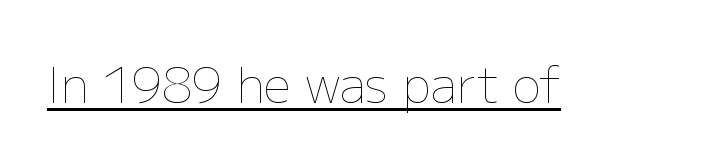
{"italic": "no", "bold": "no", "weight": "thin", "width": "normal", "stroke_contrast": "low", "x_height": "medium", "monospaced": "no", "underline": "yes", "letter_spacing": "normal", "letter_spacing_em": 0.0, "glyph_px": 48}
